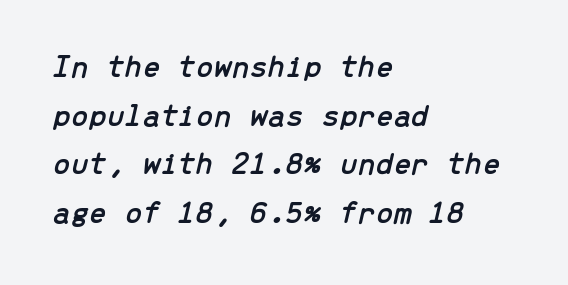
The image shows 32 px text type, italic (leaning right), monospaced; set left-aligned, normal line spacing (1.52x), normal letter spacing, not underlined; low stroke contrast and a medium x-height.
